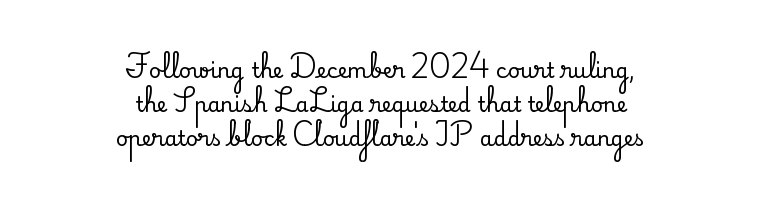
{"italic": "no", "underline": "no", "align": "center", "line_spacing": "normal", "line_spacing_ratio": 1.62, "letter_spacing": "normal", "letter_spacing_em": 0.0, "glyph_px": 21}
